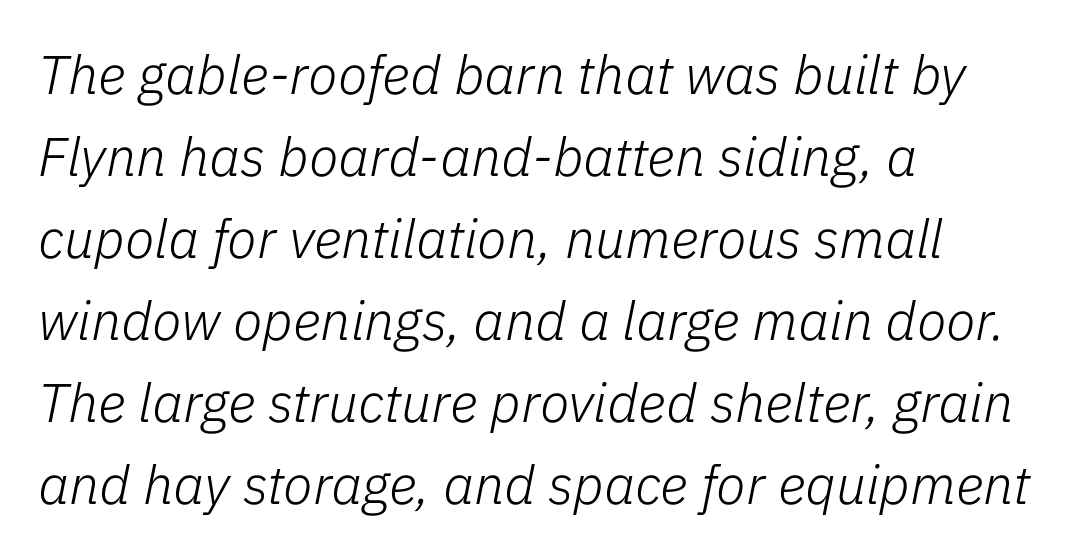
The image shows 54 px light type, italic (leaning right); set left-aligned, normal line spacing (1.52x), normal letter spacing, not underlined; low stroke contrast and a medium x-height.
